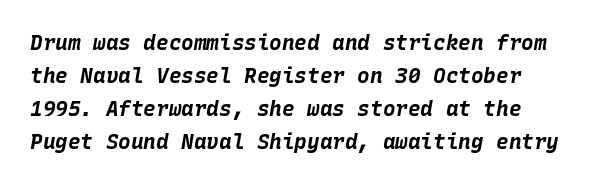
Characters follow at the spacing the type designer built in. In terms of weight, the rendering is a true, heavy bold. Designer's note — italics engaged. The space directly below the letters is spotless. Line spacing here is normal.
